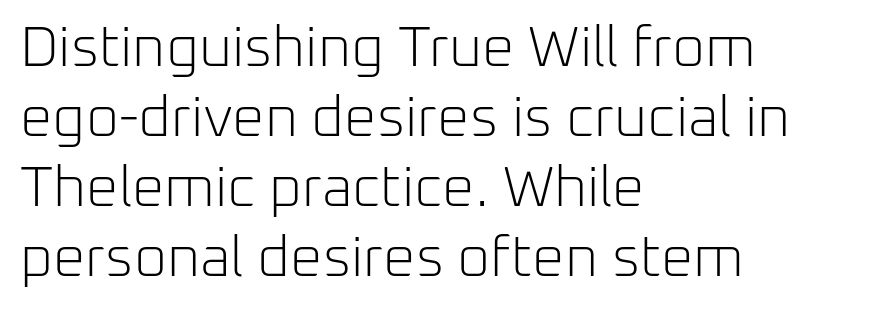
A light-to-regular cut is what we see here. Check the space under the baseline: it is left empty. Every character sits straight up, as roman type does. There is no visible air inserted between adjacent glyphs. Horizontal alignment here is leftward, the default for most running prose. No feet cap the strokes, marking this as sans-serif type.
